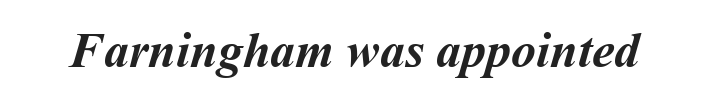
{"bold": "yes", "weight": "semibold", "width": "normal", "stroke_contrast": "medium", "x_height": "medium", "monospaced": "no", "underline": "no", "letter_spacing": "normal", "letter_spacing_em": 0.0, "glyph_px": 50}
